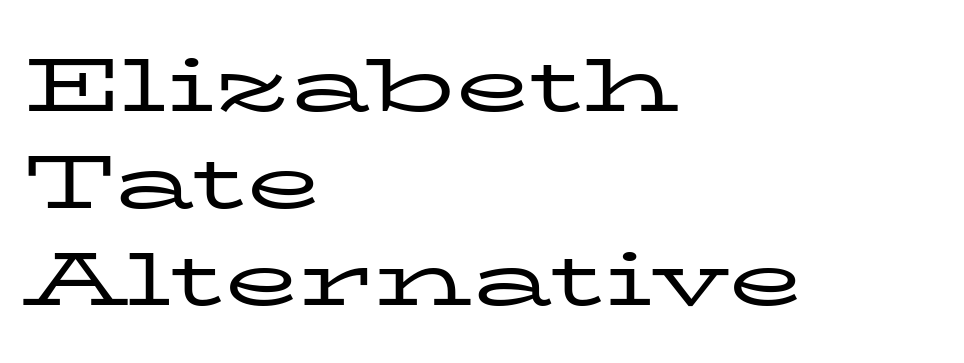
Q: Is the text bold? A: No.
Q: Is the text italic (slanted)? A: No, it is upright.
Q: Is the typeface a serif or a sans-serif typeface? A: Serif.
Q: Is the text underlined? A: No.
Q: How is the paragraph aligned? A: Left-aligned.
Q: Is the spacing between letters normal or unusually wide? A: Normal.
Q: Is the spacing between lines tight, normal or loose? A: Normal.
Q: Width (condensed, normal, or wide)? A: Wide.
Q: Stroke contrast? A: Low.
Q: x-height? A: Medium.
Q: Monospaced? A: No.
